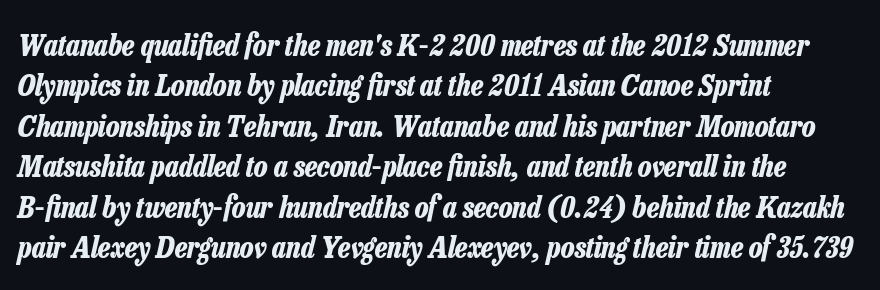
Q: Is the text bold? A: Yes.
Q: Is the text italic (slanted)? A: Yes, it leans right by about 13 degrees.
Q: Is the text underlined? A: No.
Q: How is the paragraph aligned? A: Left-aligned.
Q: Is the spacing between letters normal or unusually wide? A: Normal.
Q: Is the spacing between lines tight, normal or loose? A: Normal.
Q: Width (condensed, normal, or wide)? A: Condensed.
Q: Stroke contrast? A: Low.
Q: x-height? A: Medium.
Q: Monospaced? A: No.
